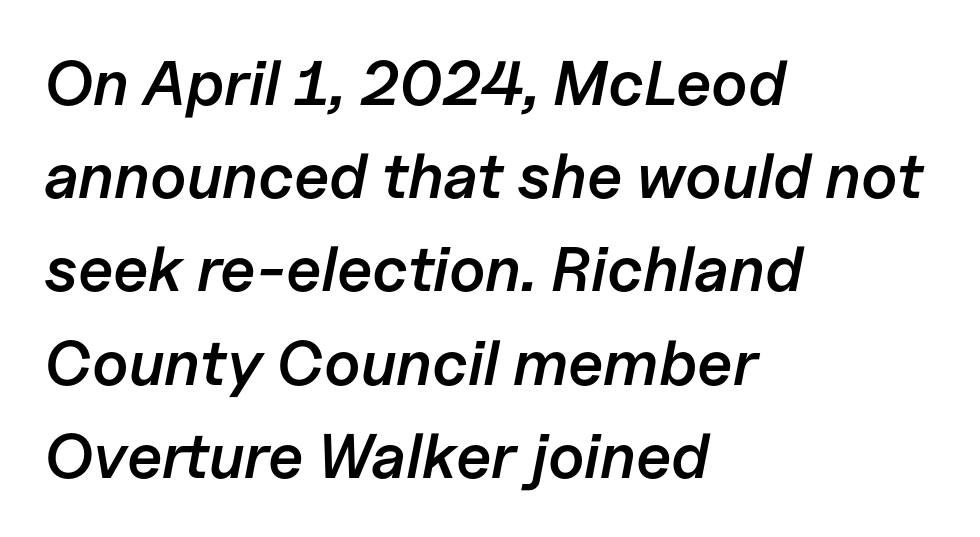
The image shows 63 px semibold type, italic (leaning right); set left-aligned, normal line spacing (1.48x), normal letter spacing, not underlined; low stroke contrast and a medium x-height.
